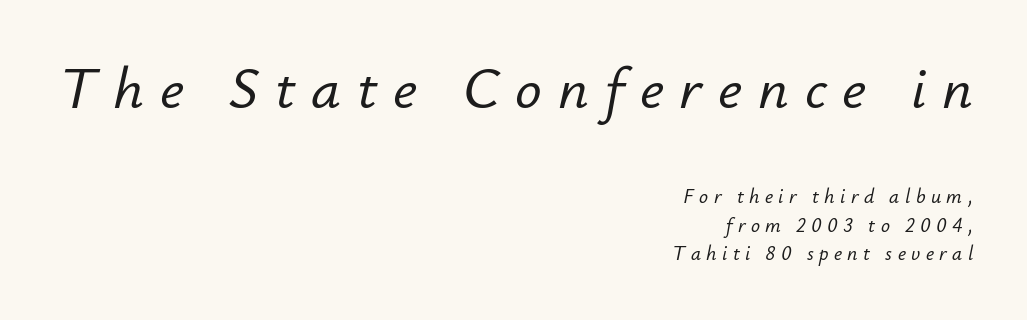
{"italic": "yes", "lean": "right", "slant_degrees": 12, "width": "normal", "stroke_contrast": "low", "x_height": "small", "monospaced": "no", "underline": "no", "align": "right", "line_spacing": "normal", "line_spacing_ratio": 1.41, "letter_spacing": "wide", "letter_spacing_em": 0.27, "larger_block": "first", "size_ratio": 2.95, "glyph_px": 59}
